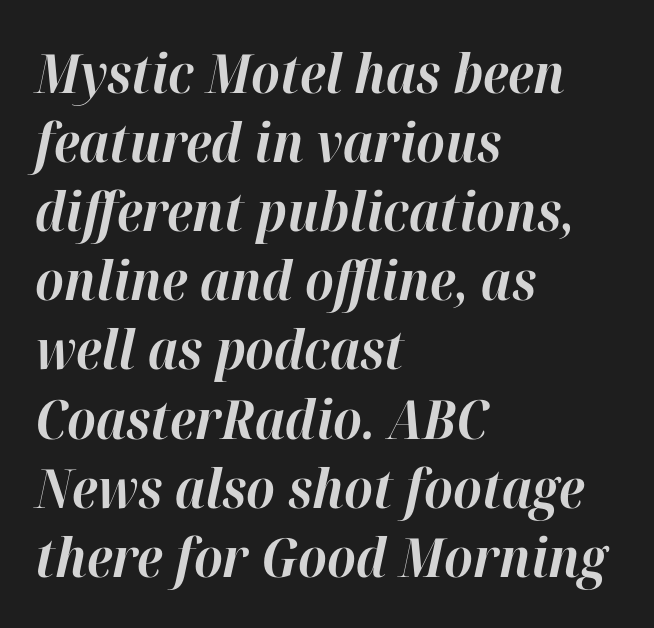
Q: Is the text bold? A: Yes.
Q: Is the text italic (slanted)? A: Yes, it leans right by about 12 degrees.
Q: Is the text underlined? A: No.
Q: How is the paragraph aligned? A: Left-aligned.
Q: Is the spacing between letters normal or unusually wide? A: Normal.
Q: Is the spacing between lines tight, normal or loose? A: Normal.
Q: Width (condensed, normal, or wide)? A: Normal.
Q: Stroke contrast? A: High.
Q: x-height? A: Medium.
Q: Monospaced? A: No.
